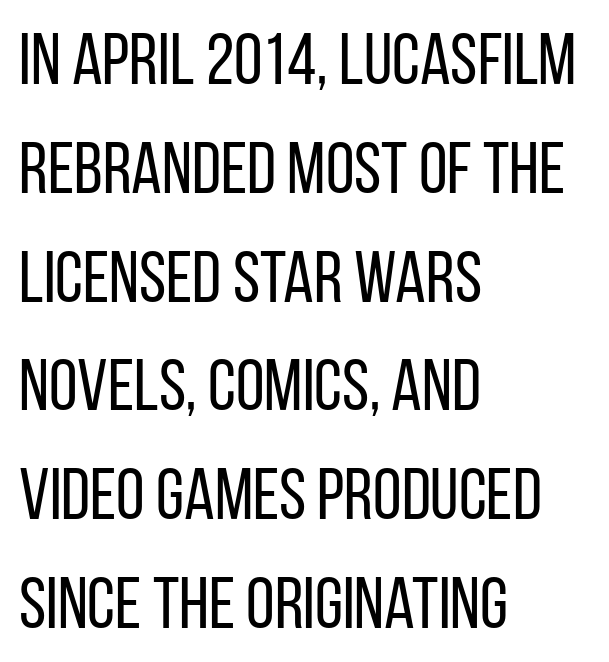
Q: Is the text bold? A: No.
Q: Is the text italic (slanted)? A: No, it is upright.
Q: Is the typeface a serif or a sans-serif typeface? A: Sans-serif.
Q: Is the text underlined? A: No.
Q: How is the paragraph aligned? A: Left-aligned.
Q: Is the spacing between letters normal or unusually wide? A: Normal.
Q: Is the spacing between lines tight, normal or loose? A: Normal.
Q: Width (condensed, normal, or wide)? A: Condensed.
Q: Stroke contrast? A: Low.
Q: x-height? A: Large.
Q: Monospaced? A: No.
